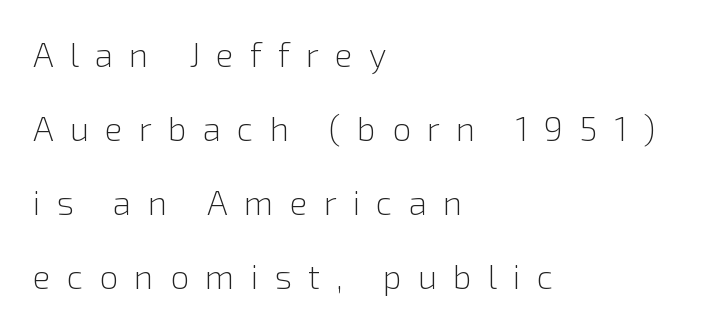
Compared with typical paragraphs, the rows here are farther apart. Type style note: lacks serifs. The specimen reads as upright at a glance. Leftover space on each line is placed entirely after the last word. The passage shown is not underscored anywhere.
